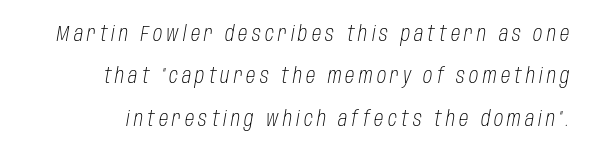
{"italic": "yes", "lean": "right", "slant_degrees": 10, "bold": "no", "underline": "no", "line_spacing": "loose", "line_spacing_ratio": 2.02, "letter_spacing": "wide", "letter_spacing_em": 0.2, "glyph_px": 21}
